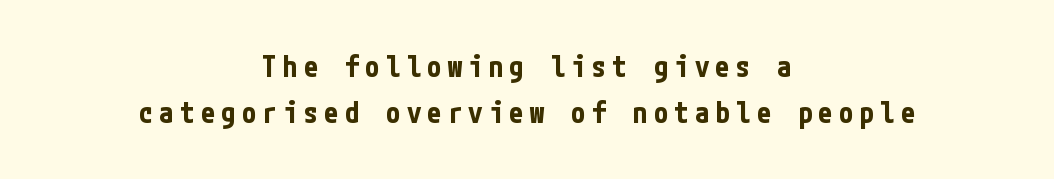
{"serif": "no", "italic": "no", "bold": "yes", "weight": "bold", "width": "condensed", "stroke_contrast": "low", "x_height": "medium", "underline": "no", "align": "center", "line_spacing": "normal", "line_spacing_ratio": 1.59, "letter_spacing": "wide", "letter_spacing_em": 0.21, "glyph_px": 29}
